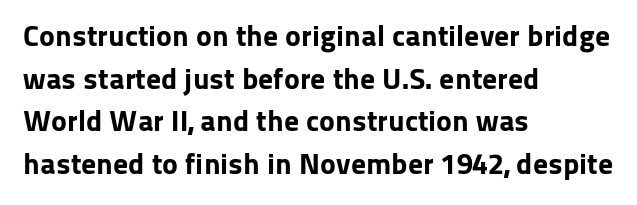
A dark, heavy texture on the line: the type is bold. Visually the block forms a straight wall on the left and a jagged coastline on the right. This rendering leaves character spacing at its baseline value. Think of a printed novel: that variable character pitch is what you see here. Rule under the text: the space is simply empty.
